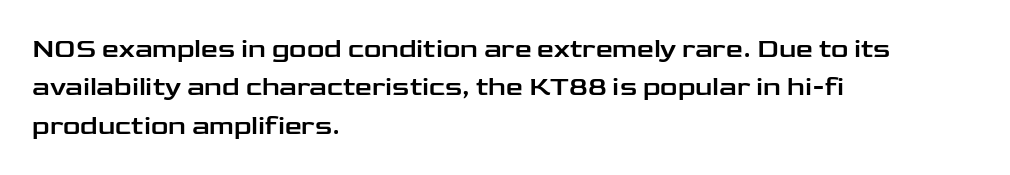
The image shows 27 px text type, upright; set left-aligned, normal line spacing (1.42x), normal letter spacing, not underlined.
